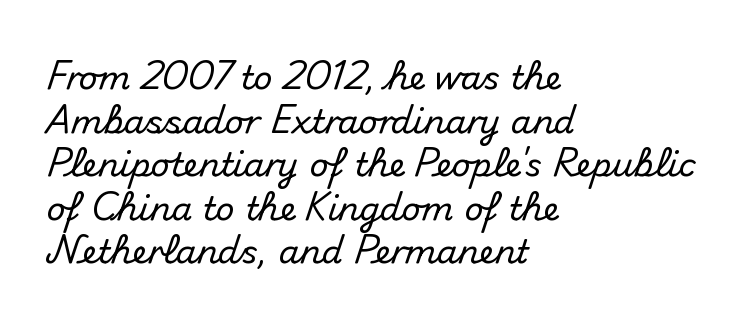
The image shows 33 px sans-serif type; set left-aligned, normal line spacing (1.32x), normal letter spacing, not underlined; medium stroke contrast and a small x-height.
